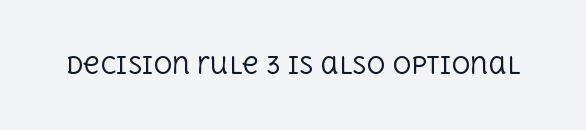
The type is set solid horizontally, with unmodified tracking. Words float on clear page, feet unadorned. A quiet, ordinary-to-light weight characterises the typeface. The type sits square on the baseline with zero lean.
